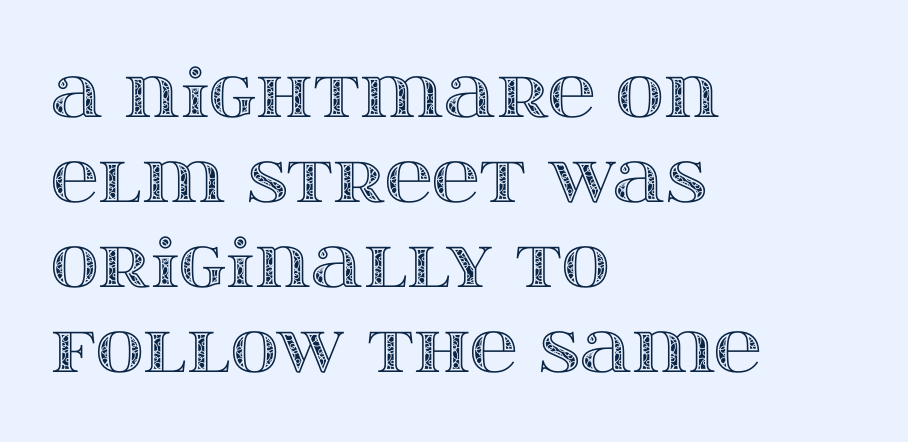
The image shows 66 px wide type, upright; set left-aligned, normal line spacing (1.29x), normal letter spacing, not underlined; a large x-height.
